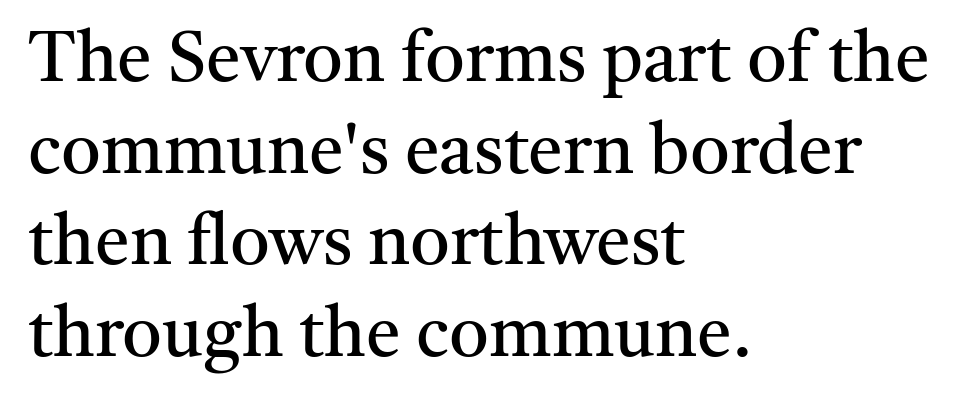
These lines sit exactly where default settings would place them. Note the varied advance widths — an 'i' is clearly narrower than an 'm'. Is there any slant? The stems are plumb. Horizontal alignment here is leftward, the default for most running prose. Letters have the restrained weight of plain body copy at most.
